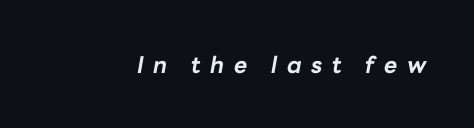
Q: Is the text bold? A: Yes.
Q: Is the text italic (slanted)? A: Yes, it leans right by about 10 degrees.
Q: Is the text underlined? A: No.
Q: Is the spacing between letters normal or unusually wide? A: Unusually wide.
